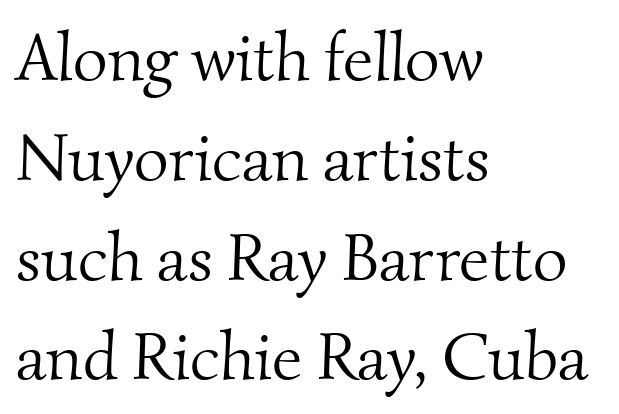
{"serif": "yes", "bold": "no", "weight": "light", "width": "normal", "stroke_contrast": "medium", "x_height": "small", "monospaced": "no", "underline": "no", "align": "left", "line_spacing": "normal", "line_spacing_ratio": 1.49, "letter_spacing": "normal", "letter_spacing_em": 0.0, "glyph_px": 67}
